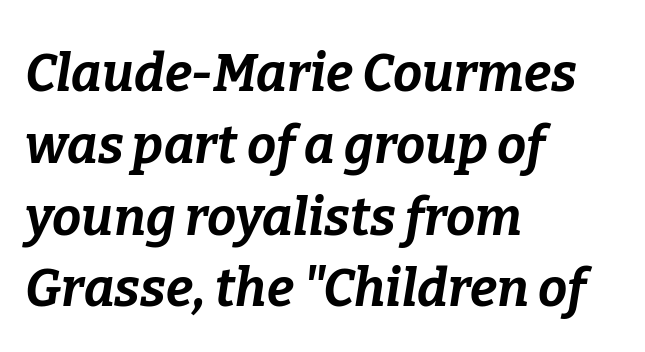
Between one letter and the next there's only the usual sliver of space. Leading matches the norm, producing a regular column. Slant detected: the letters are inclined. Looks like regular typesetting: each glyph gets only the width it needs. Thick stems and heavy bowls — unmistakably bold. Casual observation: everything's shoved over to the left.
